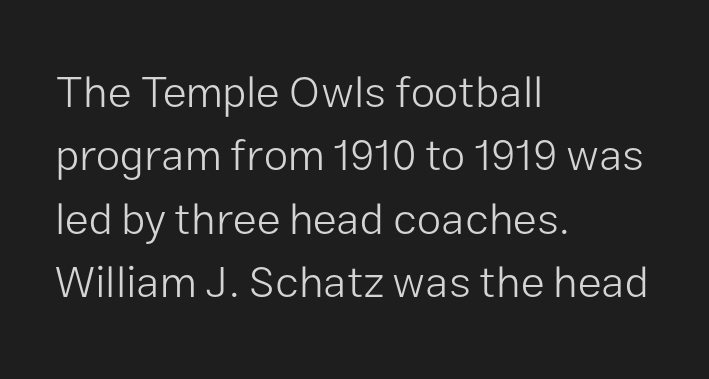
Q: Is the text bold? A: No.
Q: Is the text italic (slanted)? A: No, it is upright.
Q: Is the typeface a serif or a sans-serif typeface? A: Sans-serif.
Q: Is the text underlined? A: No.
Q: How is the paragraph aligned? A: Left-aligned.
Q: Is the spacing between letters normal or unusually wide? A: Normal.
Q: Is the spacing between lines tight, normal or loose? A: Normal.
Q: Width (condensed, normal, or wide)? A: Normal.
Q: Stroke contrast? A: Low.
Q: x-height? A: Medium.
Q: Monospaced? A: No.
